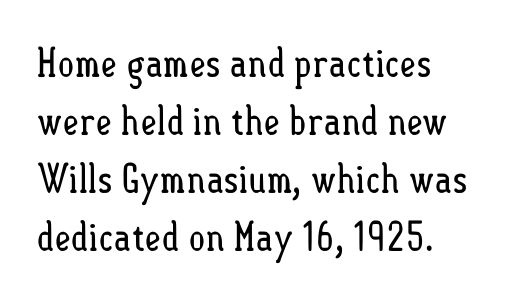
{"italic": "no", "bold": "no", "weight": "regular", "width": "condensed", "stroke_contrast": "low", "x_height": "small", "monospaced": "no", "underline": "no", "align": "left", "line_spacing": "normal", "line_spacing_ratio": 1.45, "letter_spacing": "normal", "letter_spacing_em": 0.0, "glyph_px": 40}
